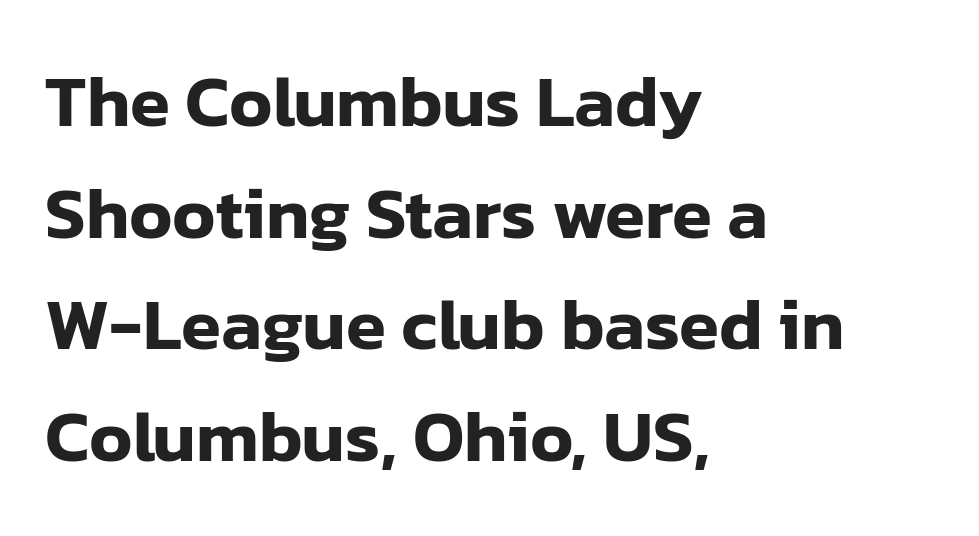
The image shows 73 px sans-serif type, upright; set left-aligned, normal line spacing (1.53x), normal letter spacing, not underlined; low stroke contrast and a medium x-height.
